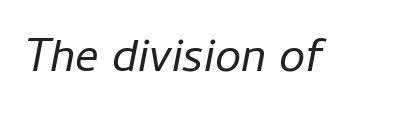
{"italic": "yes", "lean": "right", "slant_degrees": 11, "bold": "no", "weight": "regular", "width": "normal", "stroke_contrast": "low", "x_height": "medium", "monospaced": "no", "underline": "no", "letter_spacing": "normal", "letter_spacing_em": 0.0, "glyph_px": 47}
